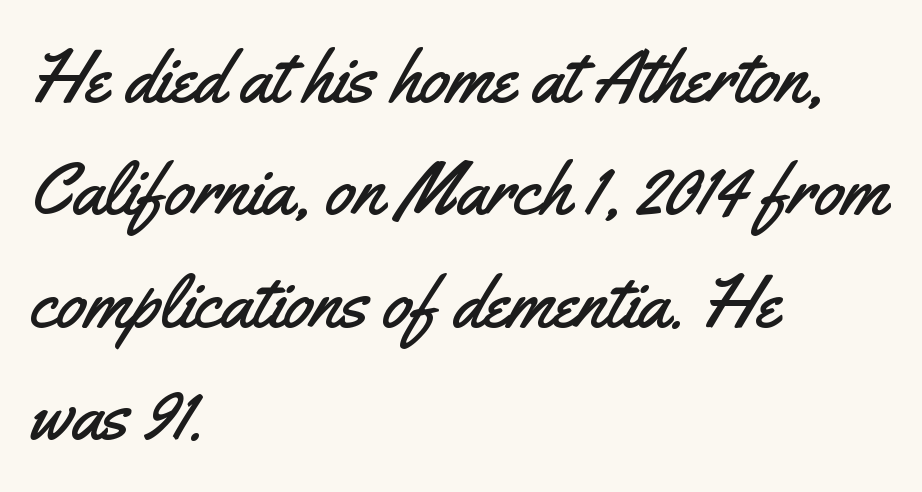
The image shows 75 px condensed sans-serif type; set left-aligned, normal line spacing (1.5x), normal letter spacing, not underlined; medium stroke contrast and a small x-height.
